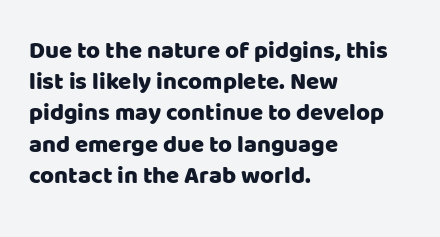
Does the copy run flush right? No — it runs flush left. The font's upright variant was chosen for this text. Descender tails drop into unmarked territory. Reading down the column, the eye jumps a familiar distance to each next line.
